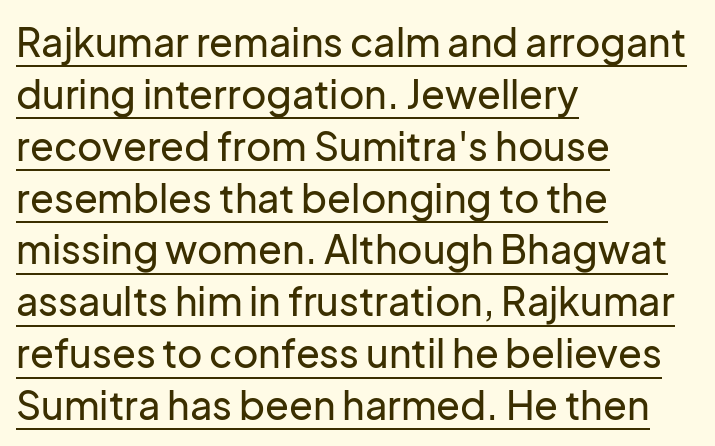
Each line starts at the same left margin while the right side varies. Grotesque or geometric, the face here clearly has no serifs. This sample uses plain, unmodified letter spacing. The sample's only ornament is a line tracing under the words.
